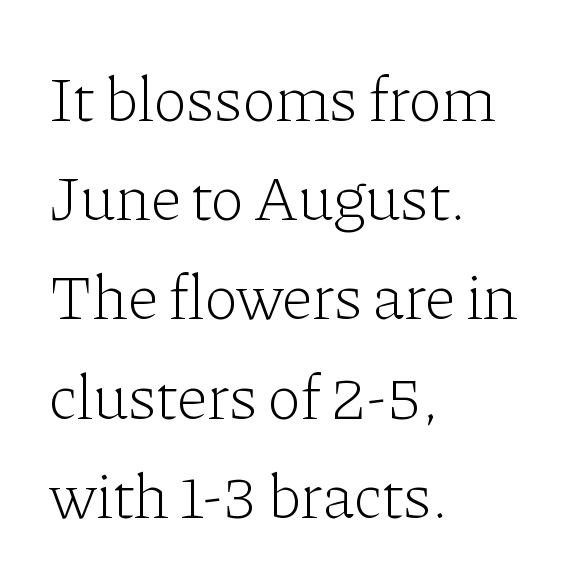
The image shows 64 px light serif type, upright; set left-aligned, normal line spacing (1.55x), normal letter spacing, not underlined; low stroke contrast and a medium x-height.
